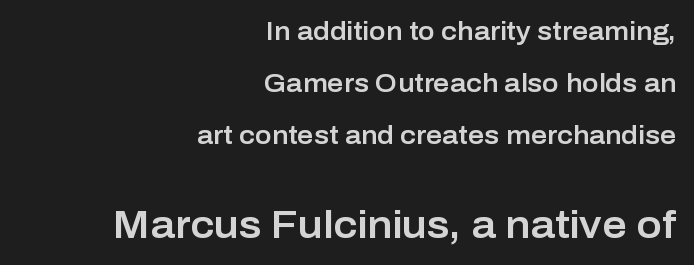
Q: Is the text italic (slanted)? A: No, it is upright.
Q: Is the typeface a serif or a sans-serif typeface? A: Sans-serif.
Q: Is the text underlined? A: No.
Q: How is the paragraph aligned? A: Right-aligned.
Q: Is the spacing between letters normal or unusually wide? A: Normal.
Q: Is the spacing between lines tight, normal or loose? A: Loose.
Q: Which block of text is set in a larger size, the first (top) or the second (bottom)? A: The second (bottom) one.
Q: Width (condensed, normal, or wide)? A: Normal.
Q: Stroke contrast? A: Low.
Q: x-height? A: Medium.
Q: Monospaced? A: No.
